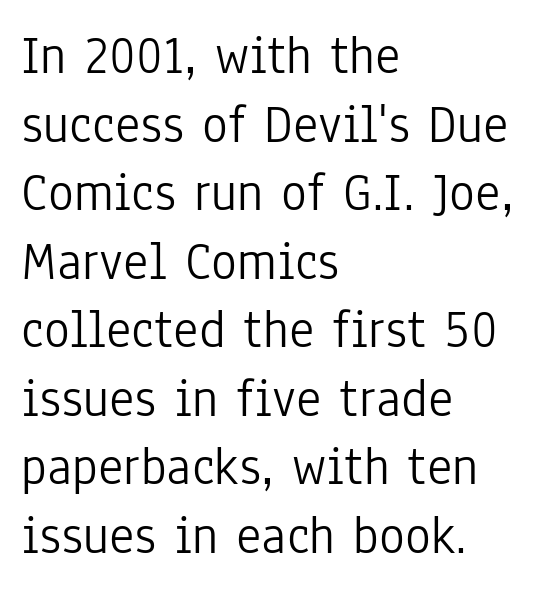
The image shows 54 px light, condensed sans-serif type, upright; set left-aligned, normal line spacing (1.27x), normal letter spacing, not underlined; low stroke contrast and a medium x-height.
